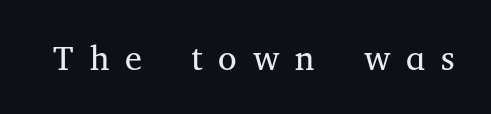
Glyph-to-glyph distance is far greater than everyday printed text. Unbolded letterforms with no extra heft. Has an underline been added? It has not. Old-style or modern, the face here clearly has serifs. Designer's note — italics off, roman on.
